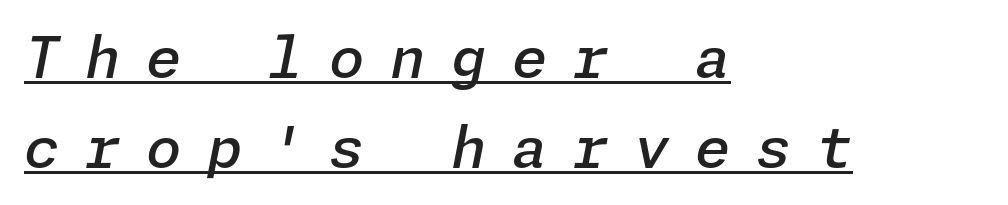
Q: Is the text bold? A: Semi-bold.
Q: Is the text italic (slanted)? A: Yes, it leans right by about 11 degrees.
Q: Is the text underlined? A: Yes.
Q: How is the paragraph aligned? A: Left-aligned.
Q: Is the spacing between letters normal or unusually wide? A: Unusually wide.
Q: Is the spacing between lines tight, normal or loose? A: Normal.
Q: Width (condensed, normal, or wide)? A: Normal.
Q: Stroke contrast? A: Low.
Q: x-height? A: Medium.
